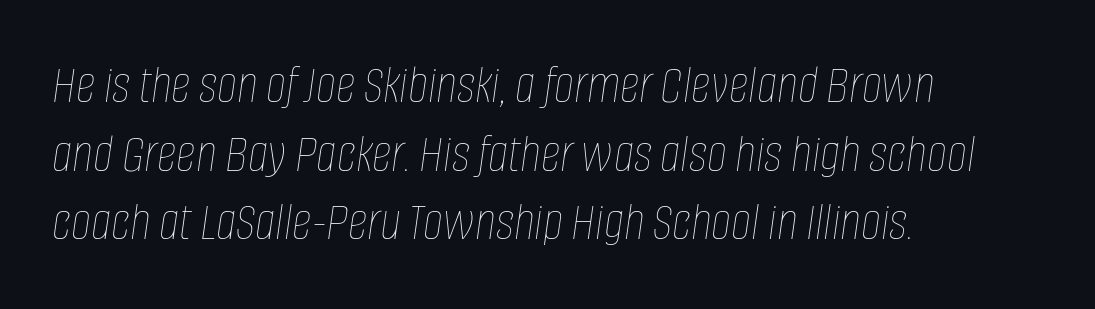
The image shows 55 px thin, condensed type, italic (leaning right); set left-aligned, normal line spacing (1.25x), normal letter spacing, not underlined; low stroke contrast and a large x-height.
